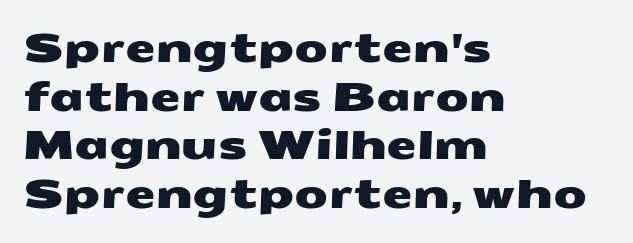
The image shows 39 px wide sans-serif type; set left-aligned, normal line spacing (1.25x), normal letter spacing, not underlined; medium stroke contrast and a medium x-height.
